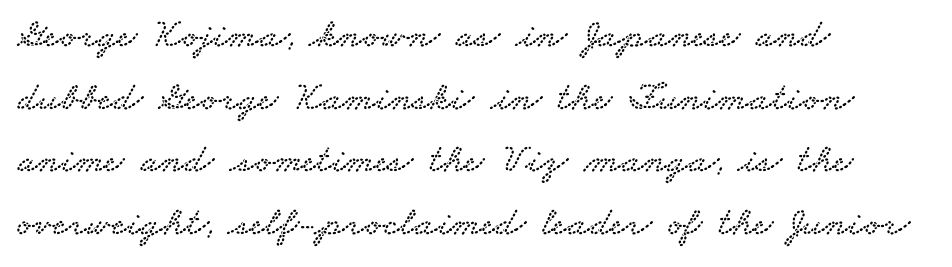
The line texture is even and compact thanks to regular tracking. A serif font was chosen for this passage. The glyphs are unaccompanied by any horizontal stroke below them. A student would call this left alignment; a typographer would say flush left, rag right. This sample keeps an unexceptional amount of space between lines. You could not count columns in this text — the font is proportionally spaced.
